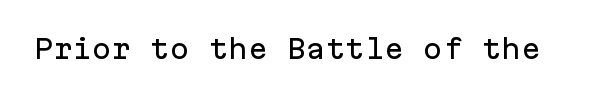
{"italic": "no", "underline": "no", "letter_spacing": "normal", "letter_spacing_em": 0.0, "glyph_px": 26}
